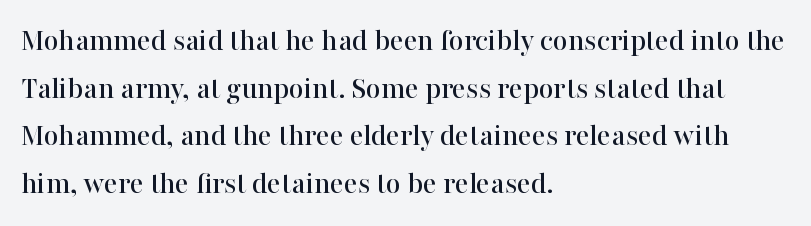
The image shows 32 px serif type, upright; set left-aligned, normal line spacing (1.49x), normal letter spacing, not underlined; high stroke contrast and a medium x-height.
